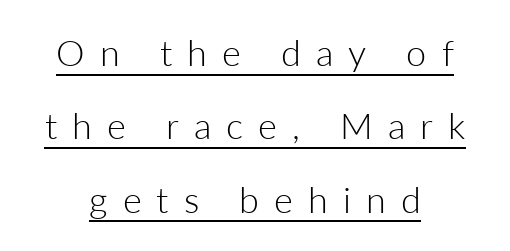
The image shows 36 px light sans-serif type, upright; set centered, loose line spacing (2.04x), unusually wide letter spacing (+0.42 em), underlined; low stroke contrast and a medium x-height.
